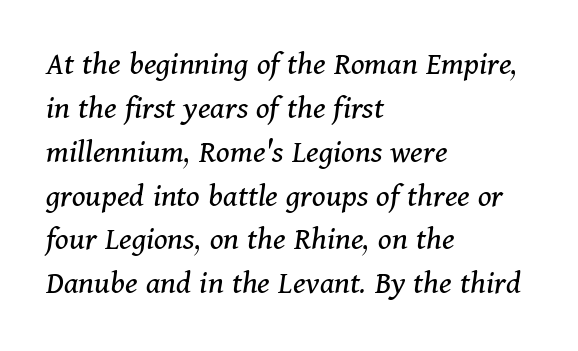
No word sits above an underline. Type style note: has serifs. The block of text has a typical density, with ordinary space between rows. Is this a fixed-width face? No — the glyphs have proportional, varying widths. Is the letter spacing exaggerated? No — it looks like the ordinary default.
